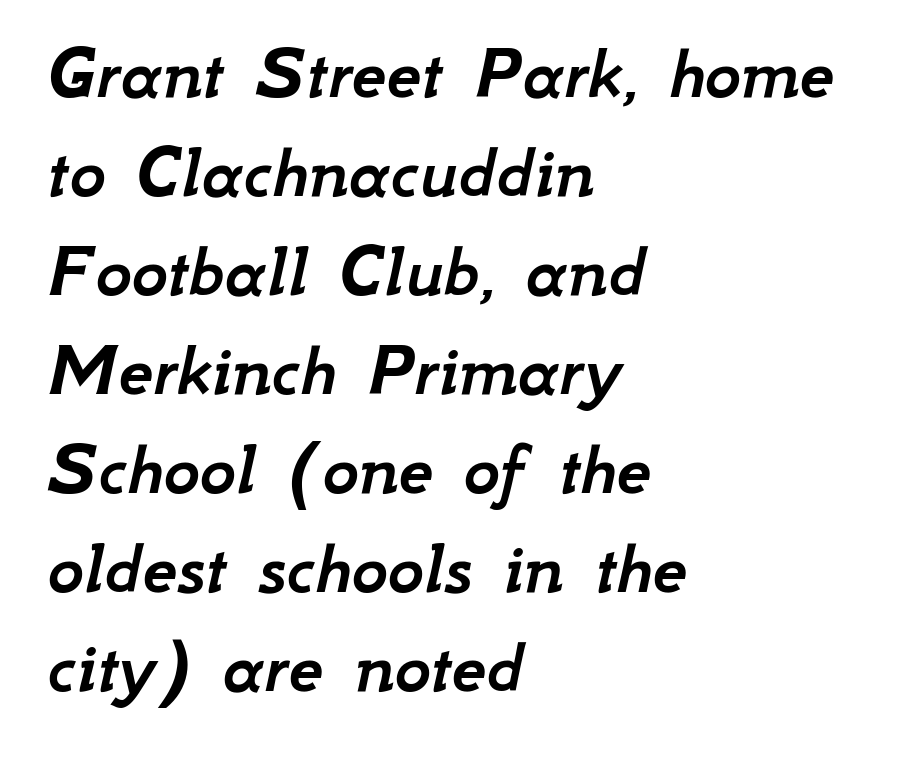
{"italic": "yes", "lean": "right", "slant_degrees": 12, "width": "normal", "stroke_contrast": "low", "x_height": "small", "monospaced": "no", "underline": "no", "align": "left", "line_spacing": "normal", "line_spacing_ratio": 1.27, "letter_spacing": "normal", "letter_spacing_em": 0.0, "glyph_px": 78}
